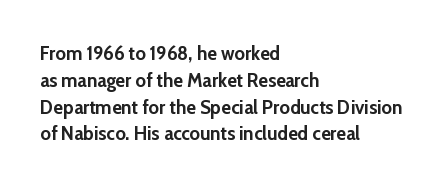
Q: Is the text bold? A: Yes.
Q: Is the text italic (slanted)? A: No, it is upright.
Q: Is the text underlined? A: No.
Q: How is the paragraph aligned? A: Left-aligned.
Q: Is the spacing between letters normal or unusually wide? A: Normal.
Q: Is the spacing between lines tight, normal or loose? A: Normal.
